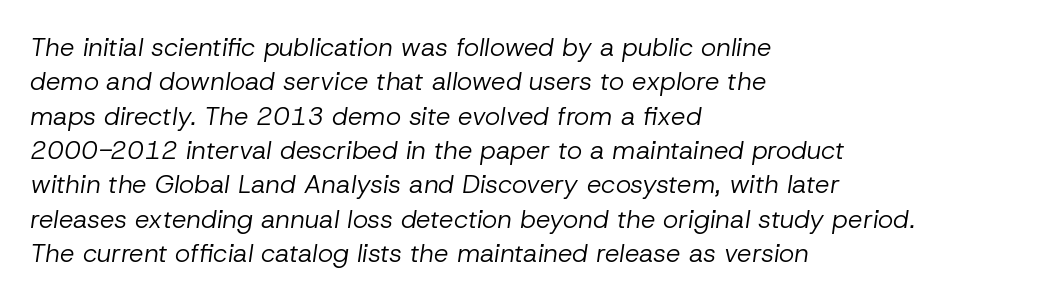
{"italic": "yes", "lean": "right", "slant_degrees": 8, "bold": "no", "underline": "no", "align": "left", "line_spacing": "normal", "line_spacing_ratio": 1.32, "letter_spacing": "normal", "letter_spacing_em": 0.0, "glyph_px": 26}
